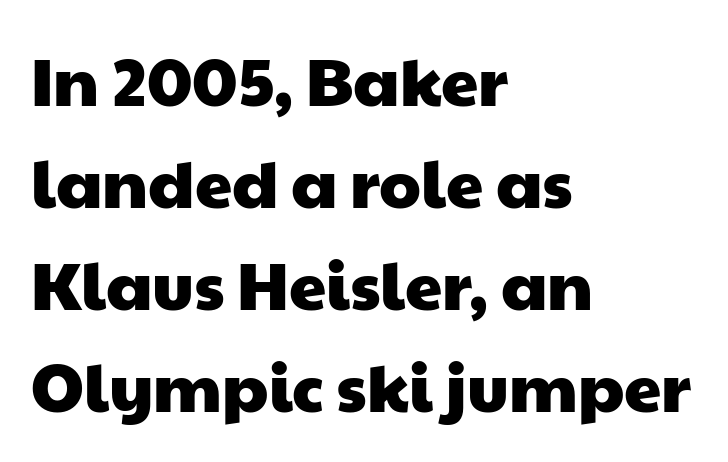
{"serif": "no", "width": "wide", "stroke_contrast": "low", "x_height": "medium", "monospaced": "no", "underline": "no", "align": "left", "line_spacing": "normal", "line_spacing_ratio": 1.52, "letter_spacing": "normal", "letter_spacing_em": 0.0, "glyph_px": 67}
